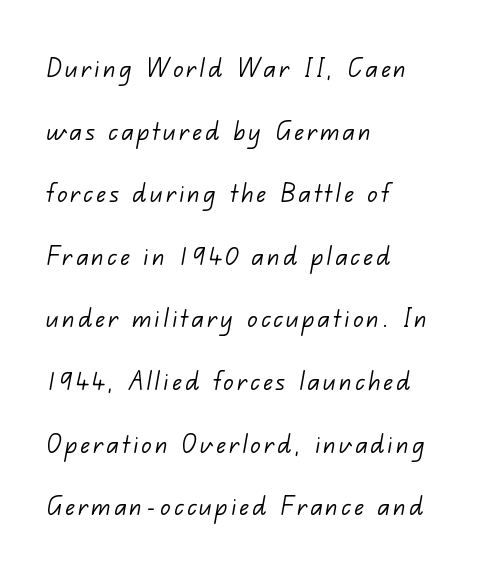
Q: Is the text bold? A: No.
Q: Is the typeface a serif or a sans-serif typeface? A: Sans-serif.
Q: Is the text underlined? A: No.
Q: How is the paragraph aligned? A: Left-aligned.
Q: Is the spacing between lines tight, normal or loose? A: Loose.
Q: Width (condensed, normal, or wide)? A: Normal.
Q: Stroke contrast? A: Low.
Q: x-height? A: Small.
Q: Monospaced? A: No.
